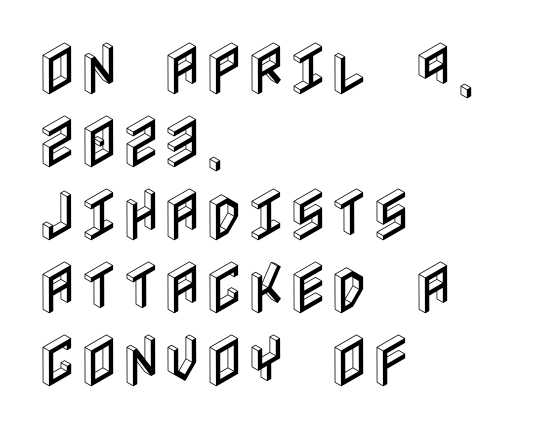
{"italic": "no", "width": "condensed", "x_height": "large", "underline": "no", "align": "left", "line_spacing": "normal", "line_spacing_ratio": 1.28, "letter_spacing": "normal", "letter_spacing_em": 0.0, "glyph_px": 57}
